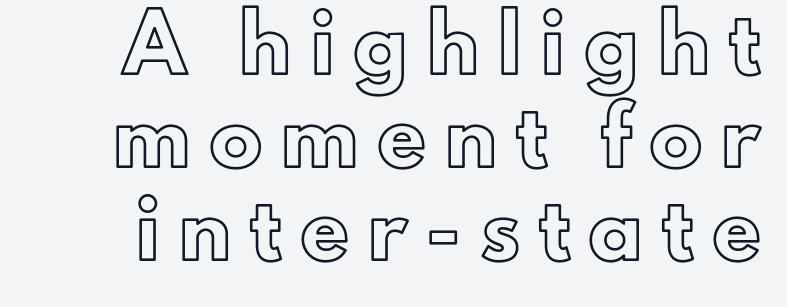
The tracking jumps out immediately: characters are airy and widely separated. Nope, not italic — everything's standing straight. Each row of text sits above clean, open space. Proportional: the letters do not fall into vertical columns.
